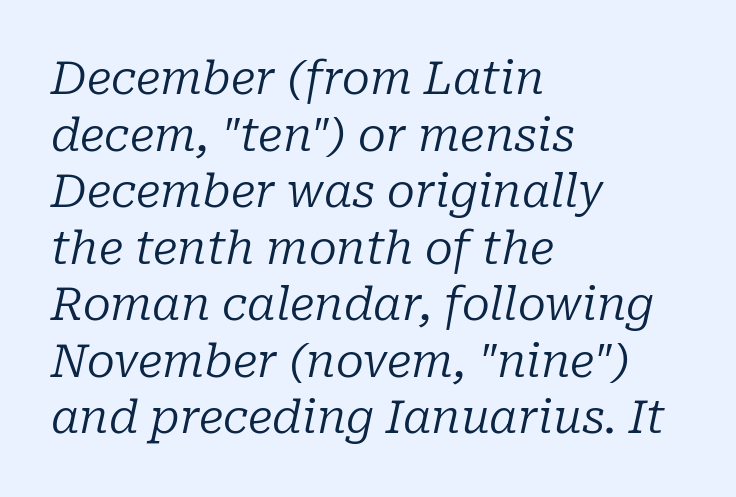
{"serif": "yes", "italic": "yes", "lean": "right", "slant_degrees": 10, "bold": "no", "weight": "regular", "width": "normal", "stroke_contrast": "low", "x_height": "medium", "monospaced": "no", "underline": "no", "align": "left", "line_spacing_ratio": 1.23, "letter_spacing": "normal", "letter_spacing_em": 0.0, "glyph_px": 46}
